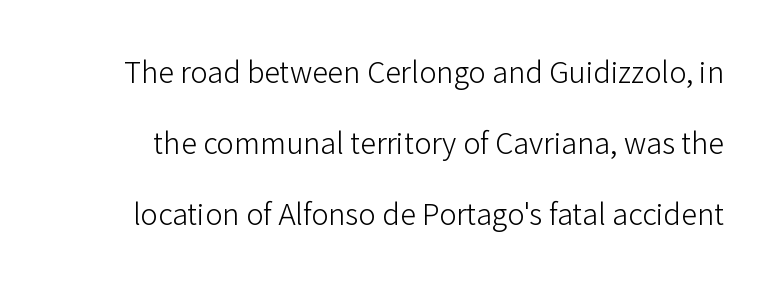
Q: Is the text bold? A: No.
Q: Is the text italic (slanted)? A: No, it is upright.
Q: Is the typeface a serif or a sans-serif typeface? A: Sans-serif.
Q: Is the text underlined? A: No.
Q: Is the spacing between letters normal or unusually wide? A: Normal.
Q: Is the spacing between lines tight, normal or loose? A: Loose.
Q: Width (condensed, normal, or wide)? A: Normal.
Q: Stroke contrast? A: Low.
Q: x-height? A: Medium.
Q: Monospaced? A: No.
